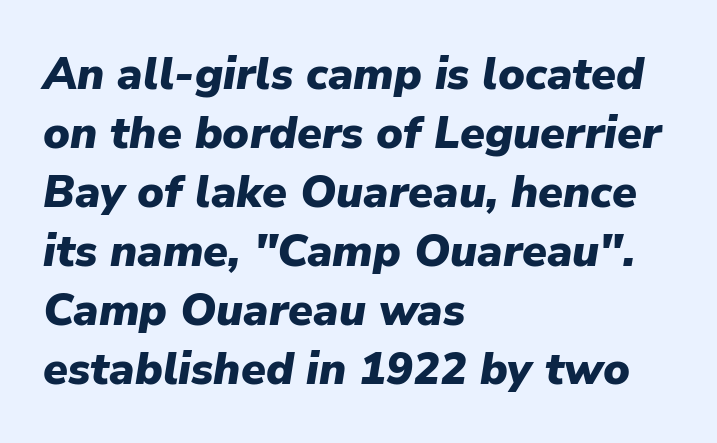
The image shows 45 px heavy type, italic (leaning right); set left-aligned, normal line spacing (1.31x), normal letter spacing, not underlined; low stroke contrast and a medium x-height.
